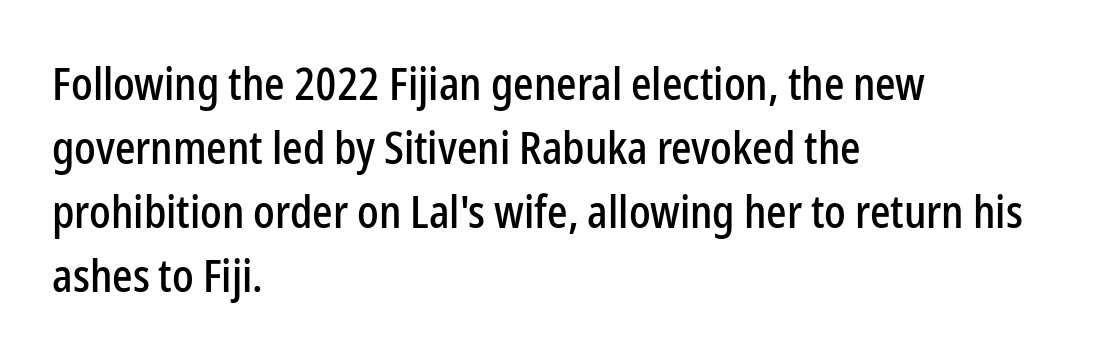
These lines were composed using upright roman letters. A typesetter would call this proportional, since set widths differ per character. The letters sit at their default tracking, neither squeezed nor spread. The words here are not underlined. Examine the stroke ends and you'll find no serifs. The leading is moderate, giving the passage an even texture.
